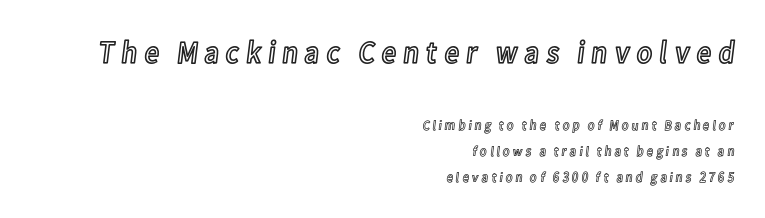
One-word summary of the alignment: right. This sample has the flowing, uneven cadence of proportional lettering. Type size steps down from the first block to the second. The specimen omits any rule beneath the text block's lines.
